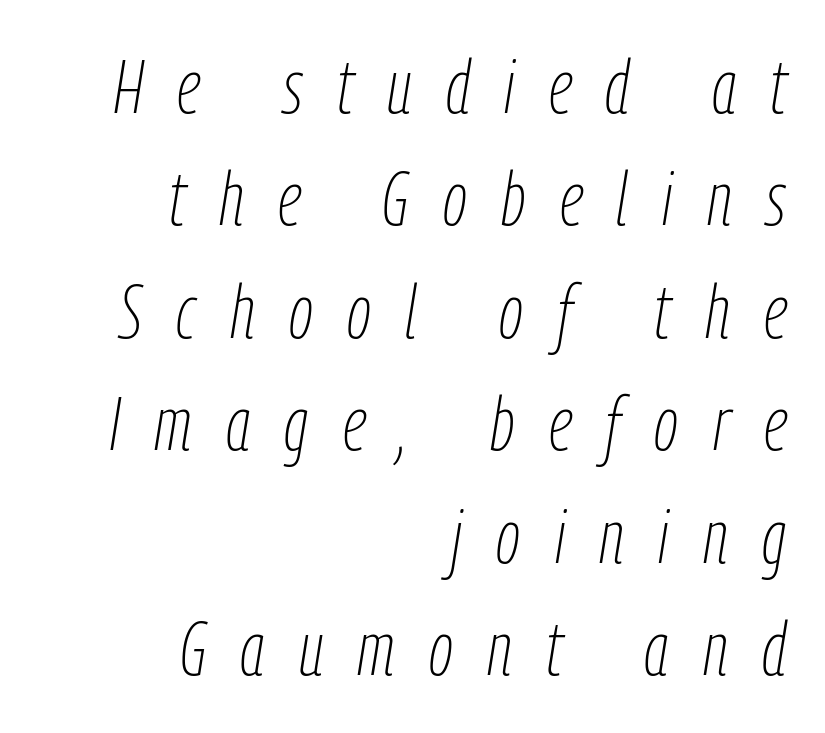
Each letter keeps its own natural width here, so spacing adapts to shape. Right-aligned paragraph, ragged on the left. The strip under each line holds only bare page. Normally led — the rows are evenly, conventionally spaced. The letters are slanted; this is an italic face.
